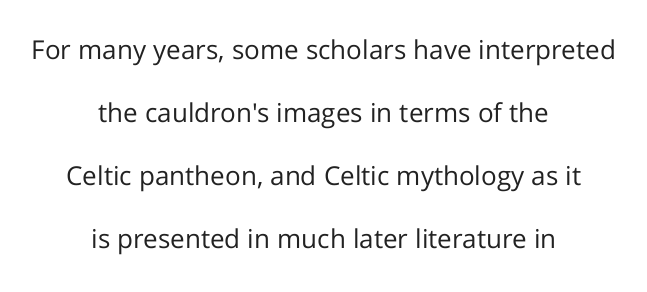
The image shows 26 px text type, upright; set centered, loose line spacing (2.42x), normal letter spacing, not underlined.
